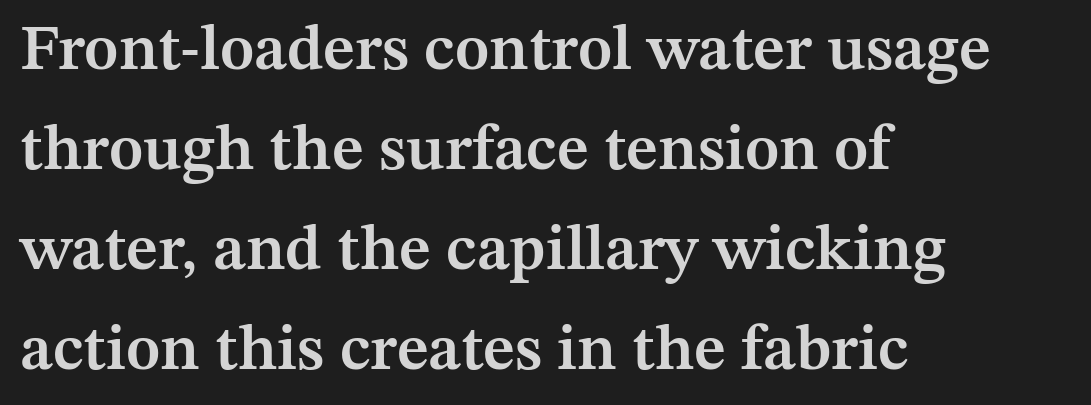
The rendering shows small feet on the letterforms — a serif design. Spacing between characters is what you'd get straight out of the box. Italic? Not at all — the glyphs are vertical. Spacing verdict: proportional, widths tailored to each character.
